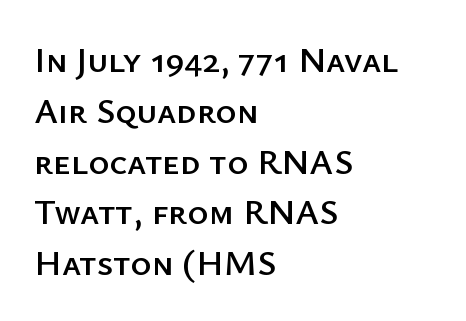
{"serif": "no", "italic": "no", "width": "normal", "stroke_contrast": "low", "x_height": "medium", "monospaced": "no", "underline": "no", "align": "left", "line_spacing": "normal", "line_spacing_ratio": 1.41, "letter_spacing": "normal", "letter_spacing_em": 0.0, "glyph_px": 36}
